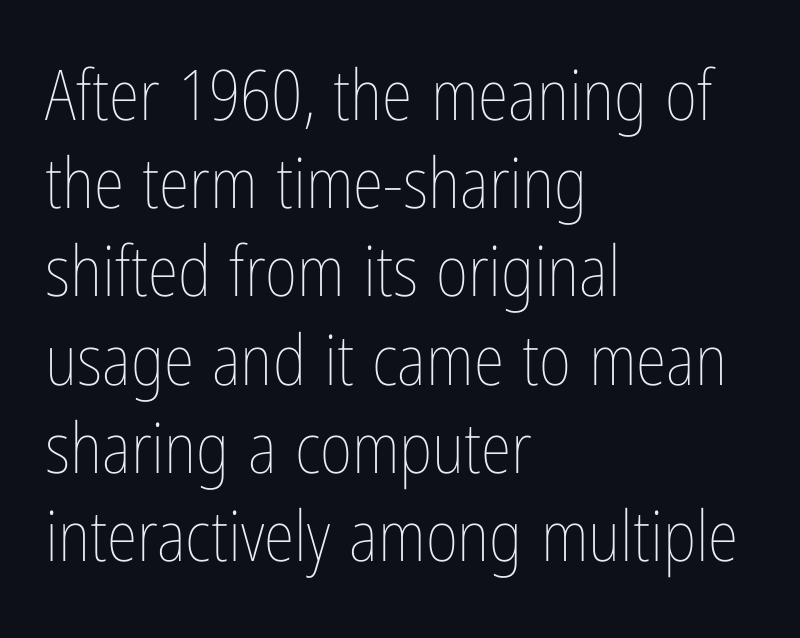
Letters have the restrained weight of plain body copy at most. Horizontally, the lines are justified to the leading edge only. Spacing verdict: proportional, widths tailored to each character. A typesetter would call this zero additional tracking. The gap between lines stays unmarked. The font's upright variant was chosen for this text.
